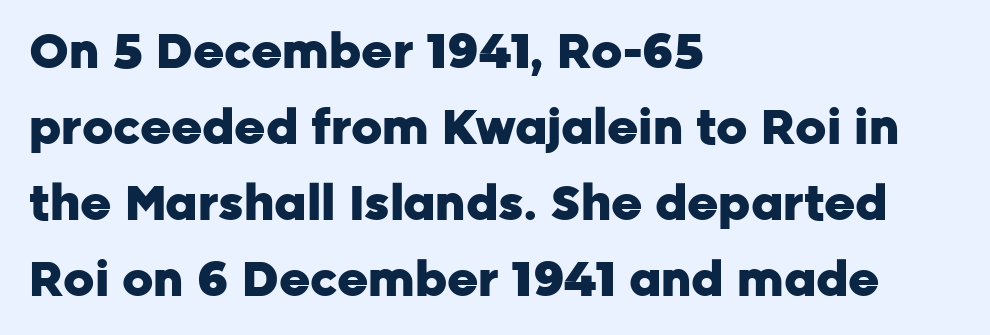
Is the type bold? Yes — the strokes are clearly thick and heavy. Do the characters align in a grid? No, the font is proportional. How would I describe the line gaps? Plain and ordinary. Honestly, the letter spacing is just normal — you wouldn't notice it.
